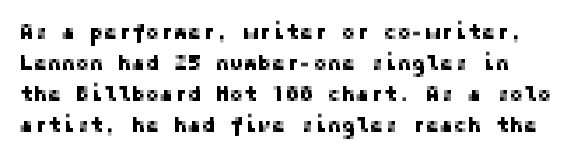
{"italic": "no", "underline": "no", "line_spacing": "normal", "line_spacing_ratio": 1.47, "letter_spacing": "normal", "letter_spacing_em": 0.0, "glyph_px": 21}
